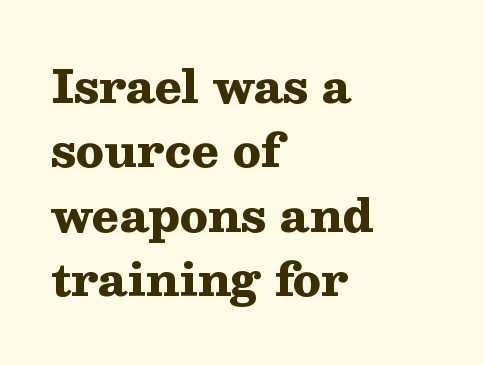
{"serif": "yes", "italic": "no", "bold": "yes", "weight": "heavy", "width": "wide", "stroke_contrast": "medium", "x_height": "medium", "monospaced": "no", "underline": "no", "align": "left", "line_spacing": "normal", "line_spacing_ratio": 1.43, "letter_spacing": "normal", "letter_spacing_em": 0.0, "glyph_px": 45}
